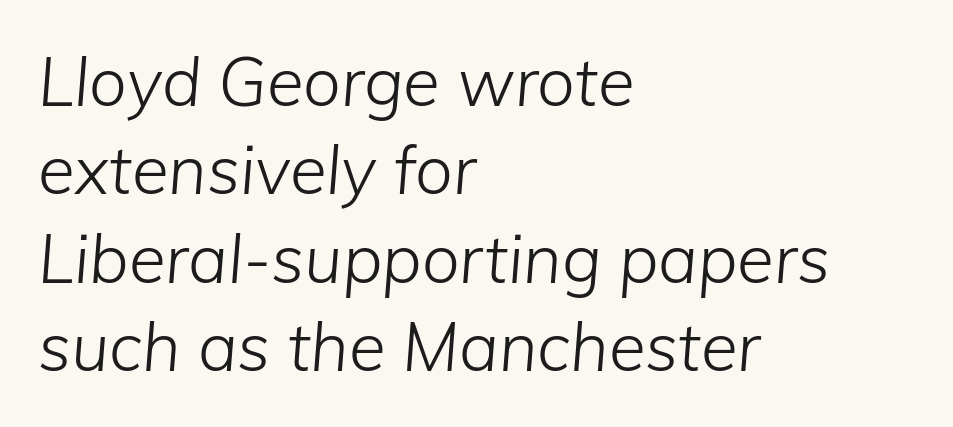
A quiet, ordinary-to-light weight characterises the typeface. Standard letterfit; no display-style spreading of the glyphs. This sample uses an oblique cut, with every glyph tilted off the vertical. Notice how descenders clear the ascenders below comfortably — that's standard leading. Lines of text with bare space underneath.
